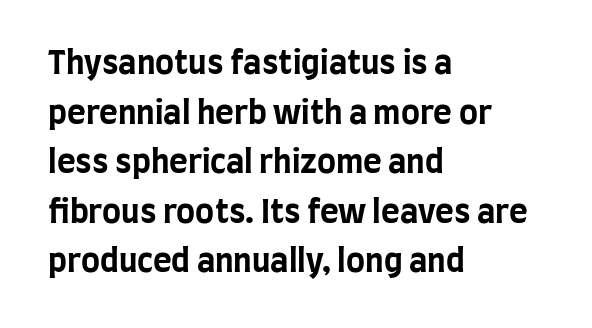
Q: Is the text bold? A: Yes.
Q: Is the text italic (slanted)? A: No, it is upright.
Q: Is the typeface a serif or a sans-serif typeface? A: Sans-serif.
Q: Is the text underlined? A: No.
Q: How is the paragraph aligned? A: Left-aligned.
Q: Is the spacing between letters normal or unusually wide? A: Normal.
Q: Is the spacing between lines tight, normal or loose? A: Normal.
Q: Width (condensed, normal, or wide)? A: Condensed.
Q: Stroke contrast? A: Low.
Q: x-height? A: Large.
Q: Monospaced? A: No.
